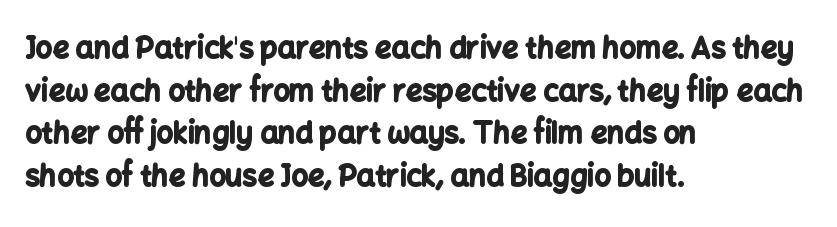
Q: Is the text bold? A: Yes.
Q: Is the text italic (slanted)? A: No, it is upright.
Q: Is the typeface a serif or a sans-serif typeface? A: Sans-serif.
Q: Is the text underlined? A: No.
Q: How is the paragraph aligned? A: Left-aligned.
Q: Is the spacing between letters normal or unusually wide? A: Normal.
Q: Is the spacing between lines tight, normal or loose? A: Normal.
Q: Width (condensed, normal, or wide)? A: Normal.
Q: Stroke contrast? A: Low.
Q: x-height? A: Medium.
Q: Monospaced? A: No.
